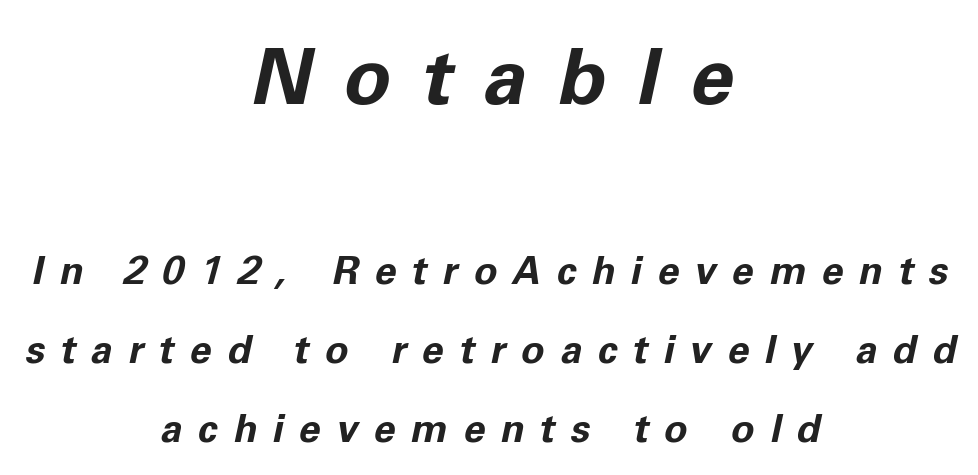
{"italic": "yes", "lean": "right", "slant_degrees": 11, "bold": "yes", "weight": "bold", "width": "normal", "stroke_contrast": "low", "x_height": "medium", "monospaced": "no", "underline": "no", "align": "center", "line_spacing": "loose", "line_spacing_ratio": 2.03, "letter_spacing": "wide", "letter_spacing_em": 0.4, "larger_block": "first", "size_ratio": 2.0, "glyph_px": 78}
